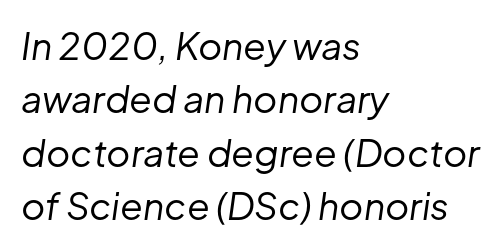
{"italic": "yes", "lean": "right", "slant_degrees": 8, "bold": "no", "weight": "regular", "width": "normal", "stroke_contrast": "low", "x_height": "medium", "monospaced": "no", "underline": "no", "align": "left", "line_spacing": "normal", "line_spacing_ratio": 1.44, "letter_spacing": "normal", "letter_spacing_em": 0.0, "glyph_px": 37}
